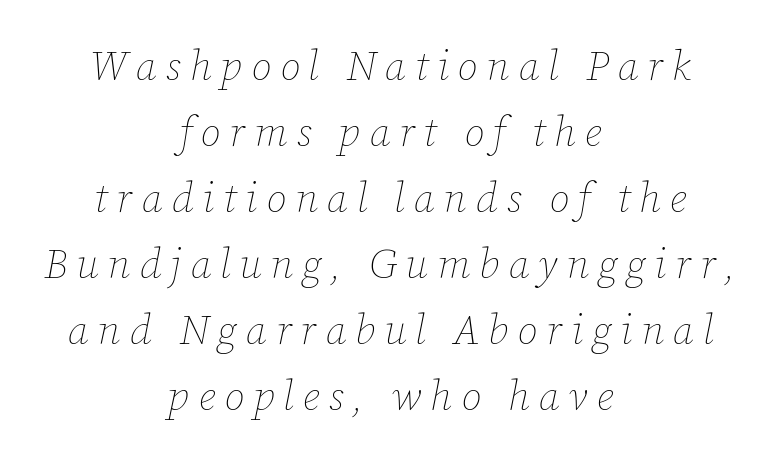
The image shows 41 px thin type, italic (leaning right); set centered, normal line spacing (1.61x), unusually wide letter spacing (+0.22 em), not underlined; low stroke contrast and a medium x-height.
